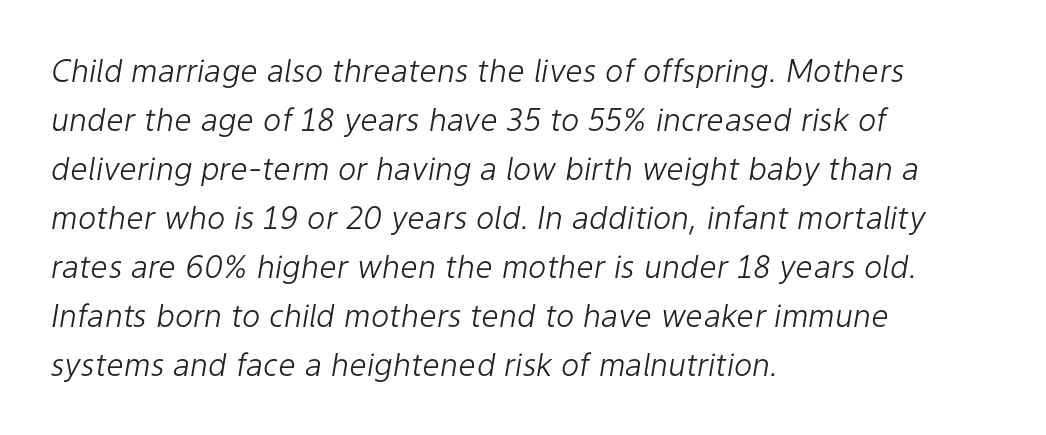
The gap between lines stays unmarked. Looks like regular typesetting: each glyph gets only the width it needs. Slant detected: the letters are inclined. The strokes are not fattened; the text isn't bold.
